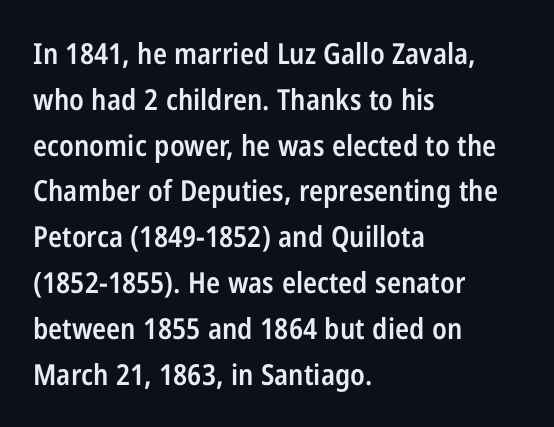
This is the regular roman posture of the typeface. Teacher's note: observe the even left margin — that is flush-left alignment. Font category for this specimen: sans-serif. Compared with an ordinary text face, these strokes are moderately heavier — a semibold. The passage shown is typed in a proportional face where columns would drift.
